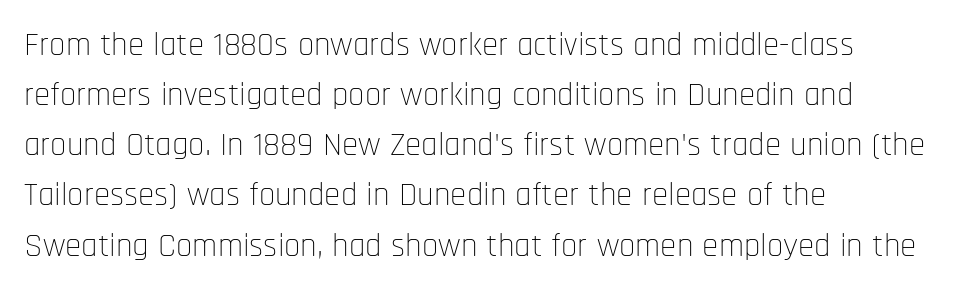
The image shows 33 px thin, condensed sans-serif type, upright; set left-aligned, normal line spacing (1.52x), normal letter spacing, not underlined; low stroke contrast and a large x-height.
